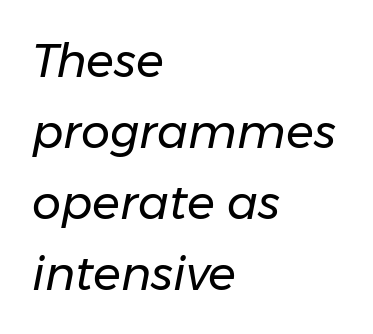
{"italic": "yes", "lean": "right", "slant_degrees": 11, "bold": "no", "weight": "regular", "width": "normal", "stroke_contrast": "low", "x_height": "medium", "monospaced": "no", "underline": "no", "align": "left", "line_spacing": "normal", "line_spacing_ratio": 1.54, "letter_spacing": "normal", "letter_spacing_em": 0.0, "glyph_px": 46}
